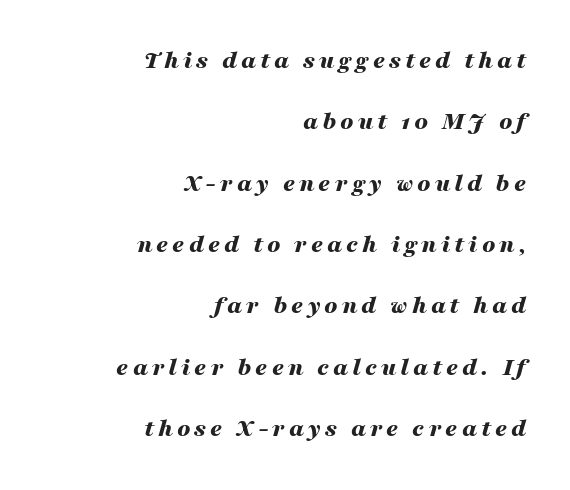
Q: Is the text bold? A: Yes.
Q: Is the text italic (slanted)? A: Yes, it leans right by about 16 degrees.
Q: Is the text underlined? A: No.
Q: How is the paragraph aligned? A: Right-aligned.
Q: Is the spacing between lines tight, normal or loose? A: Loose.
